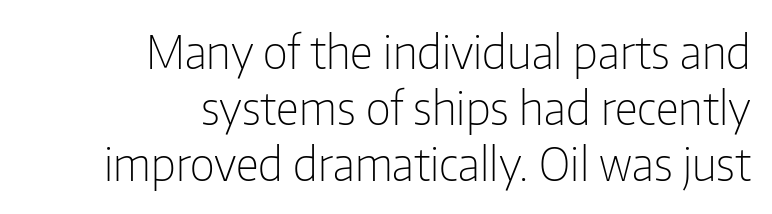
The image shows 46 px light, condensed sans-serif type, upright; set right-aligned, line spacing 1.22x, normal letter spacing, not underlined; low stroke contrast and a medium x-height.
